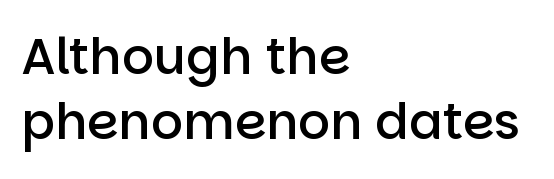
Horizontally, the lines are justified to the leading edge only. Is this a sans? Yes — the strokes have no serifs. A semibold gives these letters moderate extra thickness, short of bold. Every character sits straight up, as roman type does. Do the characters align in a grid? No, the font is proportional.
